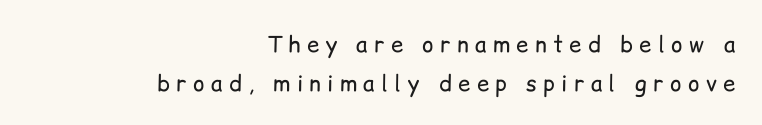
The image shows 22 px text type, upright; set right-aligned, line spacing 1.77x, unusually wide letter spacing (+0.29 em), not underlined.
